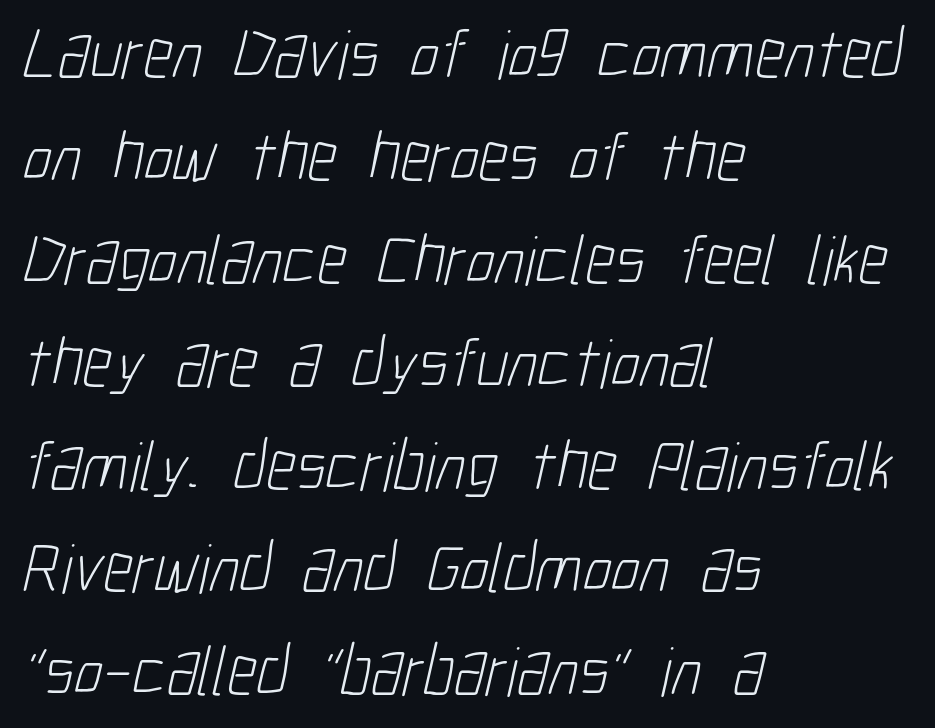
The image shows 70 px light, condensed sans-serif type; set left-aligned, normal line spacing (1.47x), normal letter spacing, not underlined; low stroke contrast and a medium x-height.
